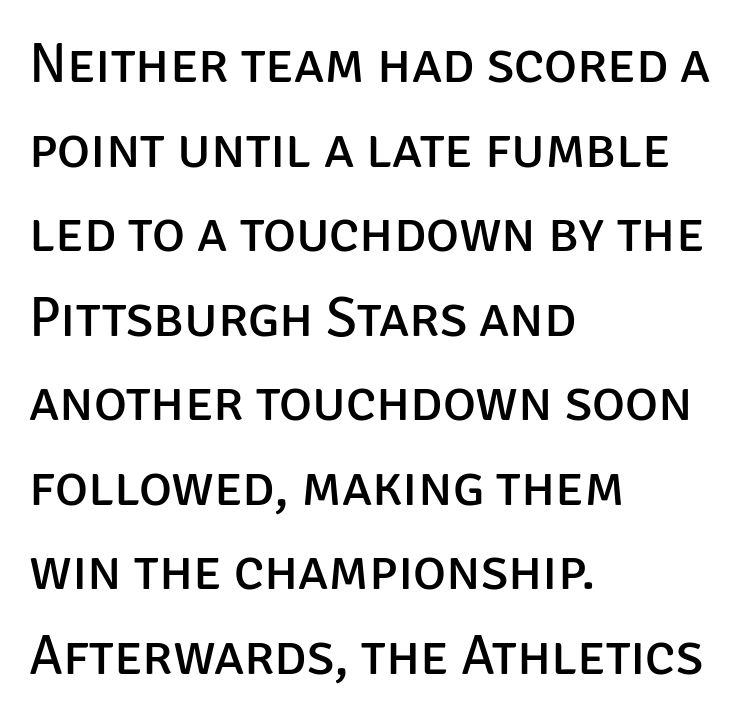
{"serif": "no", "italic": "no", "bold": "no", "weight": "regular", "width": "normal", "stroke_contrast": "low", "x_height": "large", "monospaced": "no", "underline": "no", "align": "left", "line_spacing": "normal", "line_spacing_ratio": 1.51, "letter_spacing": "normal", "letter_spacing_em": 0.0, "glyph_px": 56}
